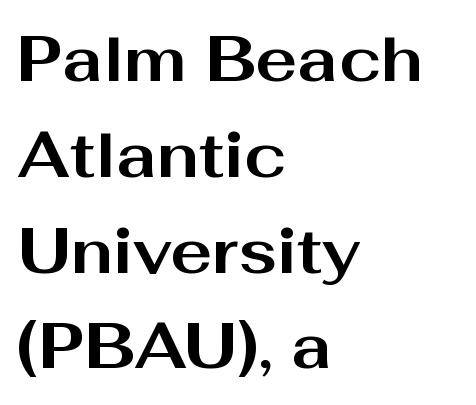
Short note: letters normally spaced. Compared with a centered layout, this one pins lines to the left instead. Think of a printed novel: that variable character pitch is what you see here. Heavy-handed strokes throughout: this text is bold. Are there feet on the stems? There aren't — it's a sans.
